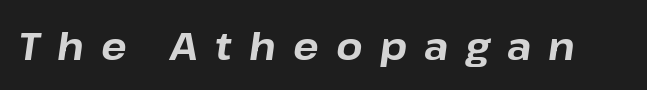
Q: Is the text bold? A: Yes.
Q: Is the text italic (slanted)? A: Yes, it leans right by about 8 degrees.
Q: Is the text underlined? A: No.
Q: Is the spacing between letters normal or unusually wide? A: Unusually wide.
Q: Width (condensed, normal, or wide)? A: Normal.
Q: Stroke contrast? A: Low.
Q: x-height? A: Medium.
Q: Monospaced? A: No.
